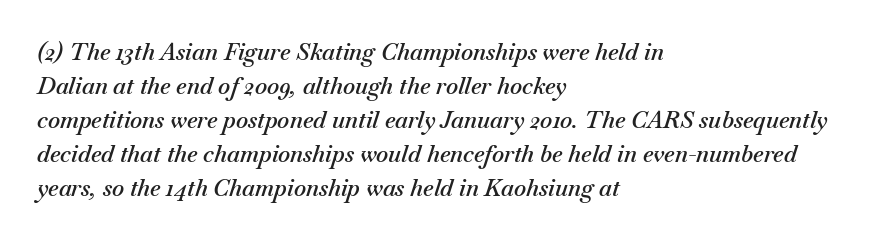
{"italic": "yes", "lean": "right", "slant_degrees": 18, "bold": "semi", "underline": "no", "align": "left", "line_spacing": "normal", "line_spacing_ratio": 1.48, "letter_spacing": "normal", "letter_spacing_em": 0.0, "glyph_px": 23}
